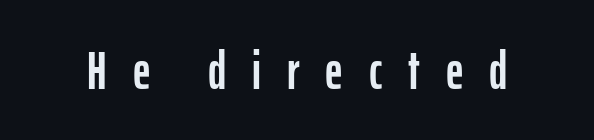
This rendering features lettering with no underline. The typography opts for an upright posture over an oblique one. Is this a fixed-width face? No — the glyphs have proportional, varying widths. The tracking reads as deliberately expanded to a designer's eye. The designer went with a sans here, leaving each stem footless.
